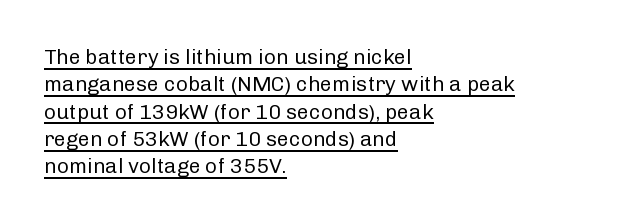
The image shows 21 px text type, upright; set left-aligned, normal line spacing (1.3x), normal letter spacing, underlined.
